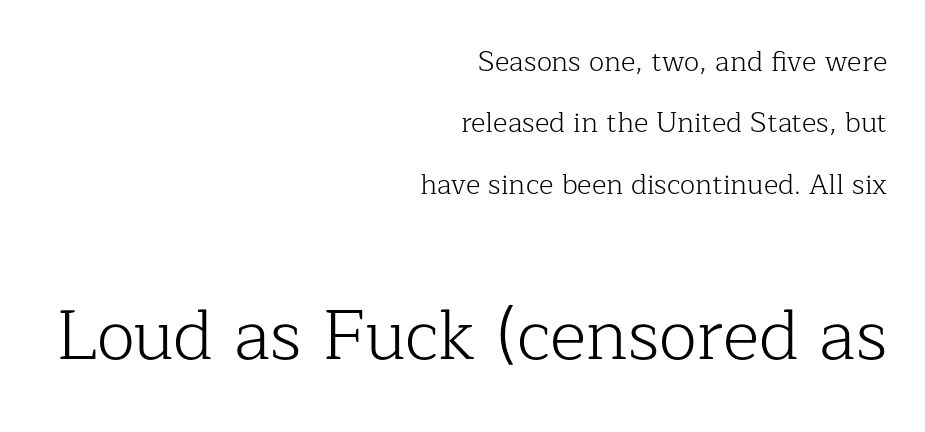
The block of text is sparse from top to bottom, with ample space between rows. The compositor pushed each line to the right boundary. Is this a heavy cut? Hardly; it is regular or lighter. Words float on clear page, feet unadorned.
